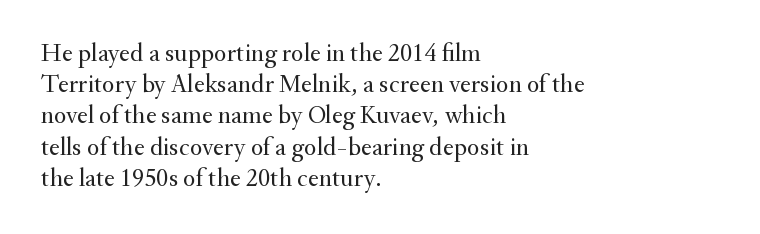
One-word summary of the alignment: left. In terms of letterspacing, this is plain default setting. The words here are not underlined. The characters are drawn with everyday or finer stroke widths. The letters stand straight up with perfectly vertical stems.
